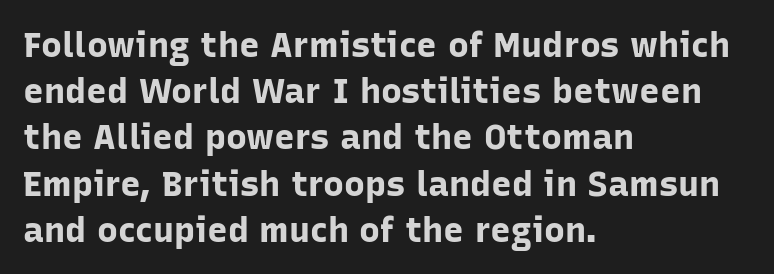
In CSS terms this would be text-align: left. The face used here is proportionally spaced, like ordinary book or web type. Nobody touched the tracking dial on this one. Summary of vertical rhythm: regular, with standard interline spacing. The font family rendered here belongs to the sans-serif group. What weight is shown? A full bold with thick strokes.
